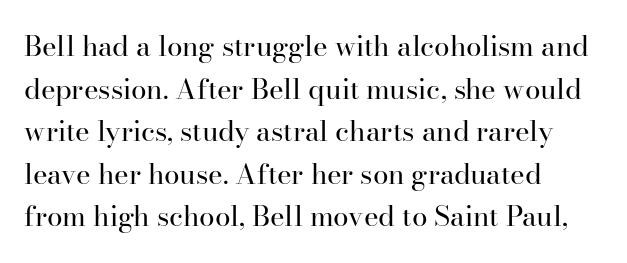
Q: Is the text bold? A: No.
Q: Is the text italic (slanted)? A: No, it is upright.
Q: Is the typeface a serif or a sans-serif typeface? A: Serif.
Q: Is the text underlined? A: No.
Q: How is the paragraph aligned? A: Left-aligned.
Q: Is the spacing between letters normal or unusually wide? A: Normal.
Q: Is the spacing between lines tight, normal or loose? A: Normal.
Q: Width (condensed, normal, or wide)? A: Normal.
Q: Stroke contrast? A: High.
Q: x-height? A: Small.
Q: Monospaced? A: No.
